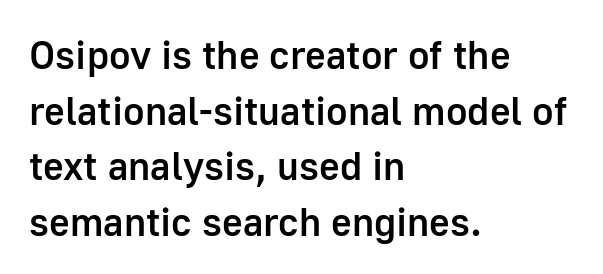
The image shows 40 px semibold sans-serif type, upright; set left-aligned, normal line spacing (1.39x), normal letter spacing, not underlined; low stroke contrast and a medium x-height.
